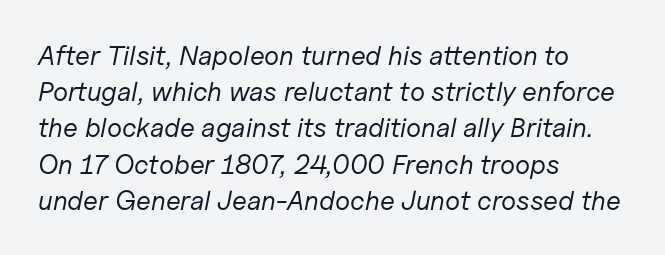
The typesetter chose a ragged-right arrangement here. Check under the words: just untouched page. The letters look calm and open, with moderate or lighter stems. Rendered with sloped, italic letterforms. Letter spacing: default.
